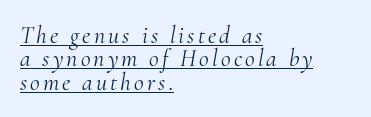
The image shows 24 px text type, italic (leaning right); set left-aligned, tight line spacing (0.97x), underlined.
